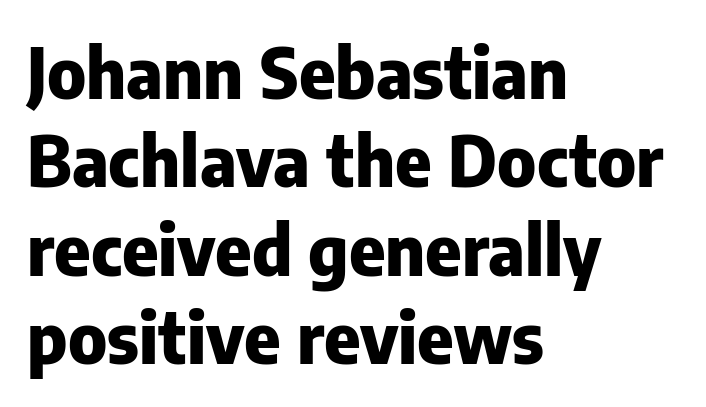
{"serif": "no", "italic": "no", "bold": "yes", "weight": "heavy", "width": "normal", "stroke_contrast": "low", "x_height": "medium", "monospaced": "no", "underline": "no", "align": "left", "line_spacing": "normal", "line_spacing_ratio": 1.28, "letter_spacing": "normal", "letter_spacing_em": 0.0, "glyph_px": 69}
